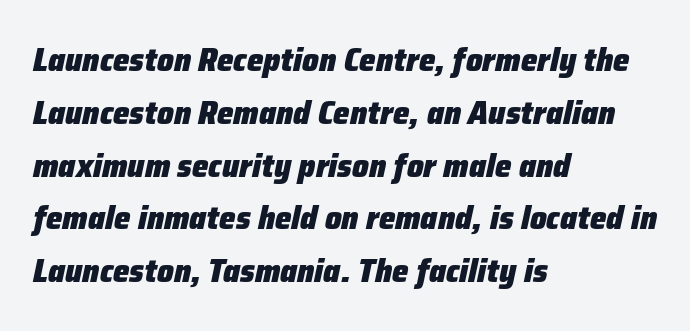
The image shows 33 px heavy type, italic (leaning right); set left-aligned, normal line spacing (1.6x), normal letter spacing, not underlined; low stroke contrast and a medium x-height.
